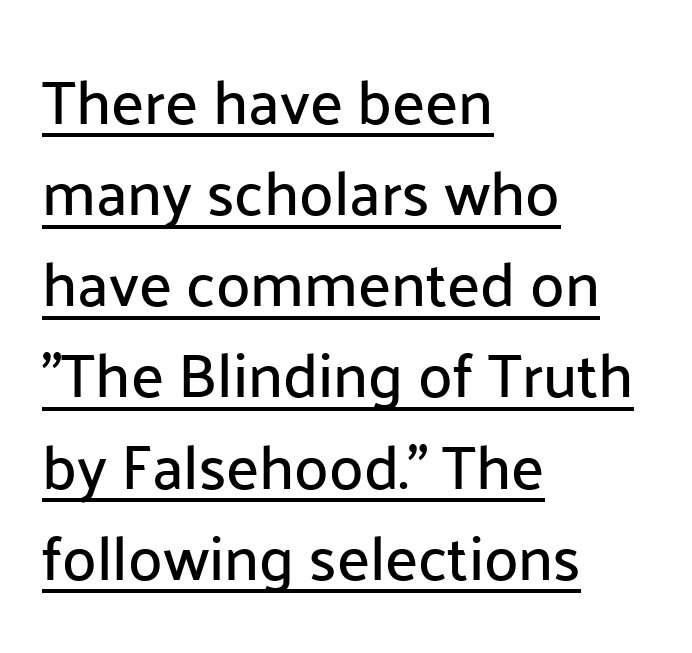
The image shows 62 px sans-serif type, upright; set left-aligned, normal line spacing (1.47x), normal letter spacing, underlined; low stroke contrast and a medium x-height.
